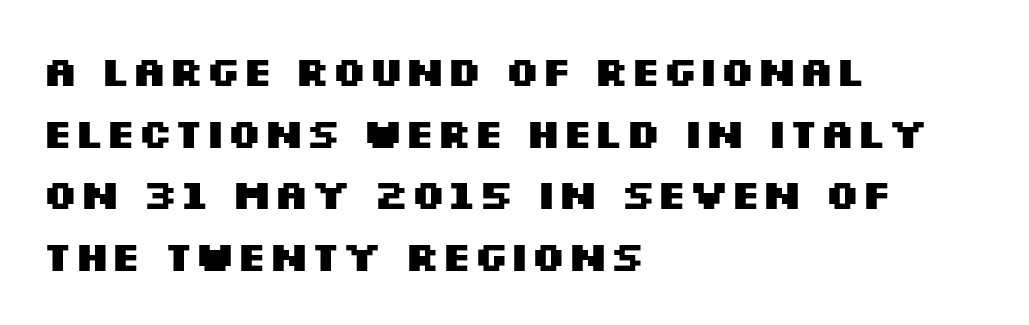
{"serif": "no", "italic": "no", "bold": "yes", "weight": "heavy", "width": "wide", "stroke_contrast": "medium", "x_height": "large", "monospaced": "no", "underline": "no", "align": "left", "line_spacing": "normal", "line_spacing_ratio": 1.47, "letter_spacing": "normal", "letter_spacing_em": 0.0, "glyph_px": 42}
